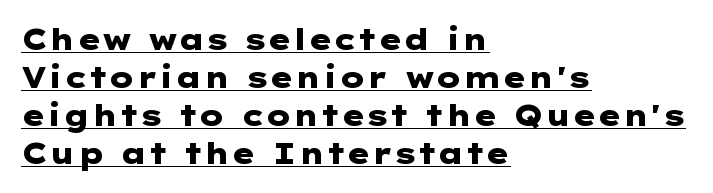
Each glyph is drawn with heavy, bold strokes. The vertical gap from one line to the next is medium. Grotesque or geometric, the face here clearly has no serifs. Line starts are locked; line ends wander. Does a line run under the words? Yes, clearly. How are the letters spaced? Ordinarily, with no added tracking.
